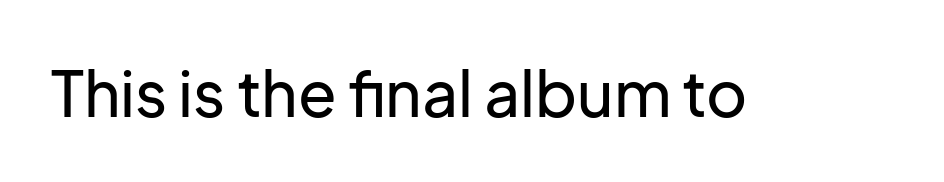
In terms of letterspacing, this is plain default setting. These lines are rendered in a variable-pitch font. Lines of text with bare space underneath. Typographically, this falls in the sans-serif category. Rendered with straight, roman letterforms.
